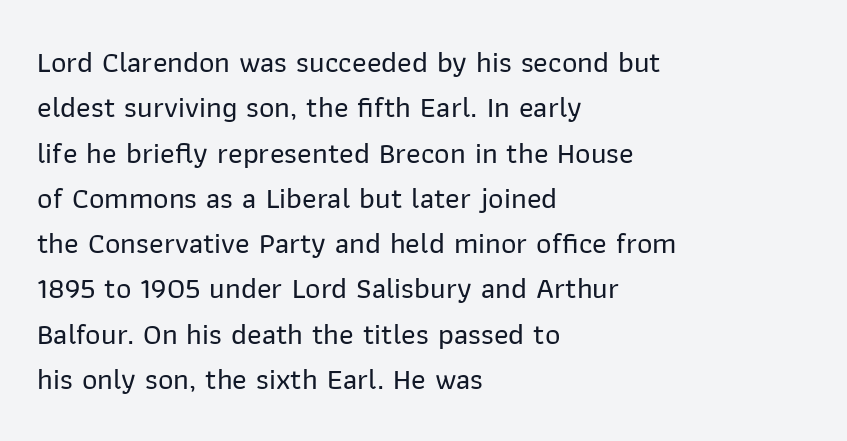
{"serif": "no", "italic": "no", "width": "normal", "stroke_contrast": "low", "x_height": "medium", "monospaced": "no", "underline": "no", "align": "left", "line_spacing": "normal", "line_spacing_ratio": 1.51, "letter_spacing": "normal", "letter_spacing_em": 0.0, "glyph_px": 30}
